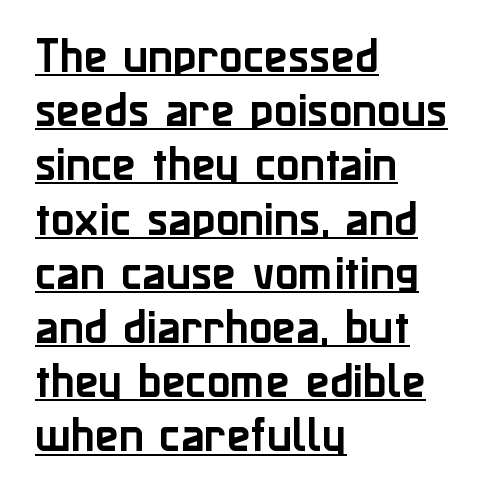
Notice how the passage keeps a crisp vertical edge on the left only. It's the straight-up-and-down kind of type. Interline gaps are of average width in this sample. These lines are rendered in a variable-pitch font. Compared with undecorated copy, this sample adds a rule below the words. Each letter's strokes conclude bluntly, with no projecting serifs.
